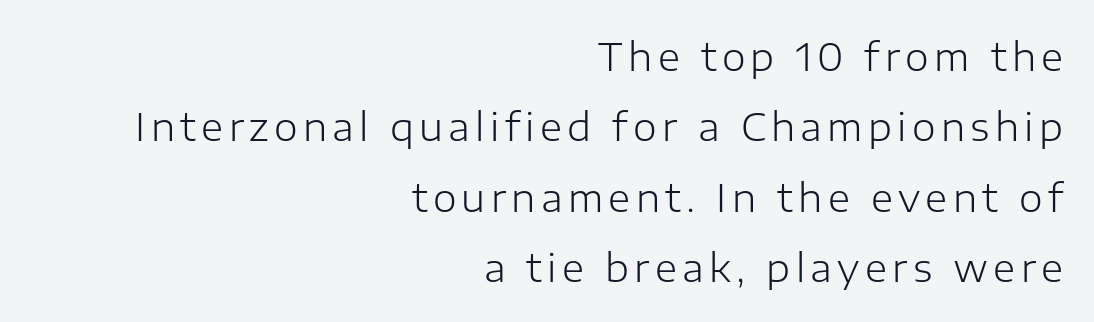
Q: Is the text bold? A: No.
Q: Is the text italic (slanted)? A: No, it is upright.
Q: Is the typeface a serif or a sans-serif typeface? A: Sans-serif.
Q: Is the text underlined? A: No.
Q: How is the paragraph aligned? A: Right-aligned.
Q: Width (condensed, normal, or wide)? A: Normal.
Q: Stroke contrast? A: Low.
Q: x-height? A: Medium.
Q: Monospaced? A: No.
